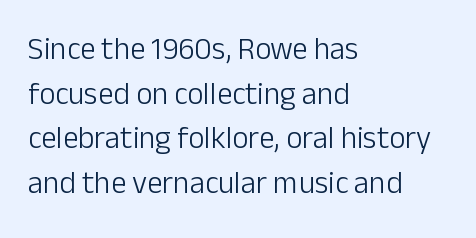
{"serif": "no", "italic": "no", "bold": "no", "weight": "light", "width": "normal", "stroke_contrast": "low", "x_height": "medium", "monospaced": "no", "underline": "no", "align": "left", "line_spacing": "normal", "line_spacing_ratio": 1.44, "letter_spacing": "normal", "letter_spacing_em": 0.0, "glyph_px": 31}
